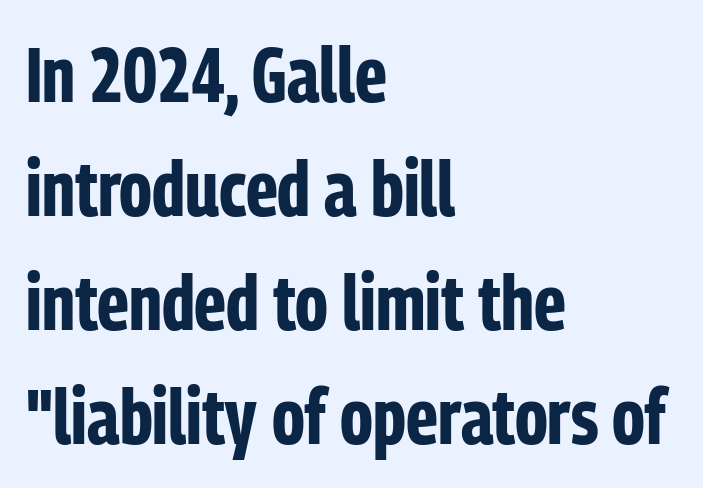
{"serif": "no", "italic": "no", "bold": "yes", "weight": "bold", "width": "condensed", "stroke_contrast": "low", "x_height": "medium", "monospaced": "no", "underline": "no", "align": "left", "line_spacing": "normal", "line_spacing_ratio": 1.46, "letter_spacing": "normal", "letter_spacing_em": 0.0, "glyph_px": 78}
